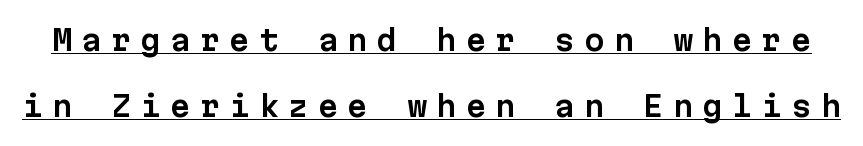
{"serif": "no", "italic": "no", "width": "normal", "stroke_contrast": "low", "x_height": "medium", "monospaced": "yes", "underline": "yes", "line_spacing": "loose", "line_spacing_ratio": 2.28, "letter_spacing": "wide", "letter_spacing_em": 0.32, "glyph_px": 29}
